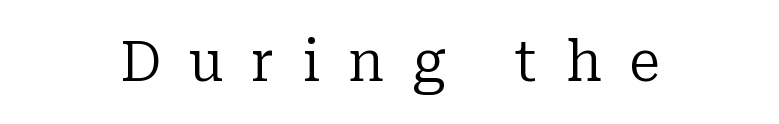
{"serif": "yes", "italic": "no", "bold": "no", "weight": "regular", "width": "normal", "stroke_contrast": "low", "x_height": "medium", "monospaced": "no", "underline": "no", "align": "center", "letter_spacing": "wide", "letter_spacing_em": 0.5, "glyph_px": 56}
